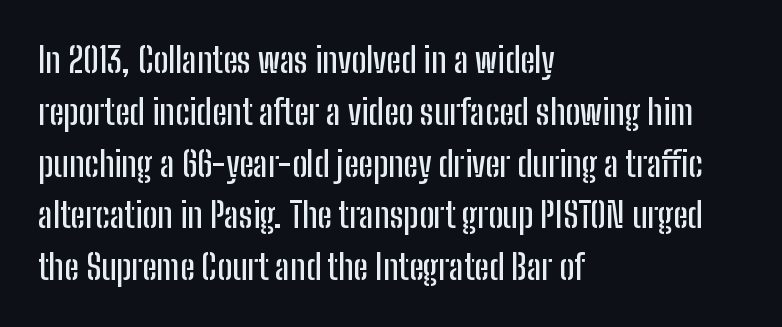
{"serif": "no", "italic": "no", "width": "condensed", "stroke_contrast": "low", "x_height": "medium", "monospaced": "no", "underline": "no", "align": "left", "line_spacing": "normal", "line_spacing_ratio": 1.48, "letter_spacing": "normal", "letter_spacing_em": 0.0, "glyph_px": 35}
